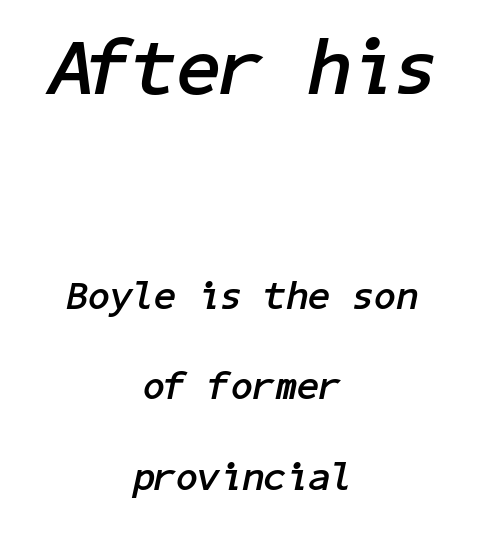
Strong, thick strokes mark this as bold type. Quick note: underline off. Reading down the column, the eye jumps a long way to each next line. The letters in the upper block stand taller than those in the block below. Compared with ordinary roman type, these characters are visibly tilted. Typeset on center — no edge is straight.
